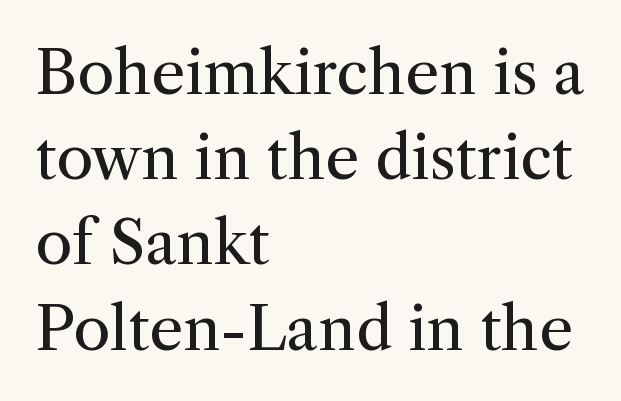
The ragged edge is on the right, which tells us the setting is flush left. Character widths vary here, with narrow letters taking less room than wide ones. Unlike italic type, these characters show no tilt at all. These lines are composed in type with serifs. The letterforms sit shoulder to shoulder at normal distance.
